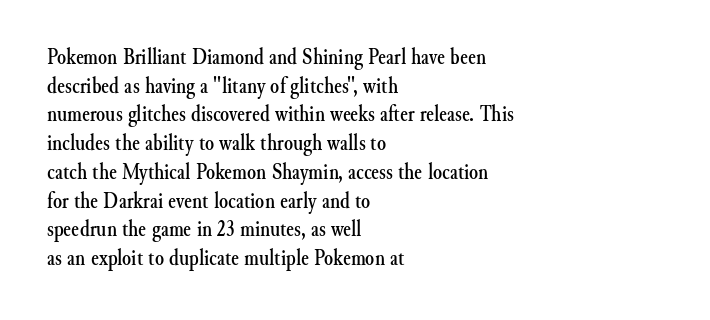
Q: Is the text italic (slanted)? A: No, it is upright.
Q: Is the text underlined? A: No.
Q: How is the paragraph aligned? A: Left-aligned.
Q: Is the spacing between letters normal or unusually wide? A: Normal.
Q: Is the spacing between lines tight, normal or loose? A: Normal.
